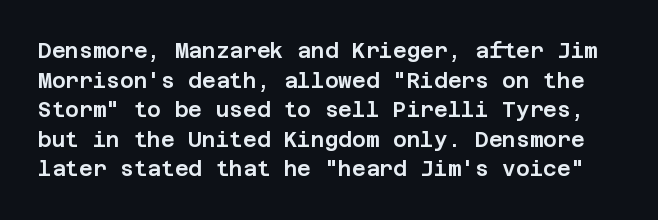
{"italic": "no", "underline": "no", "line_spacing": "normal", "line_spacing_ratio": 1.41, "letter_spacing": "normal", "letter_spacing_em": 0.0, "glyph_px": 21}
